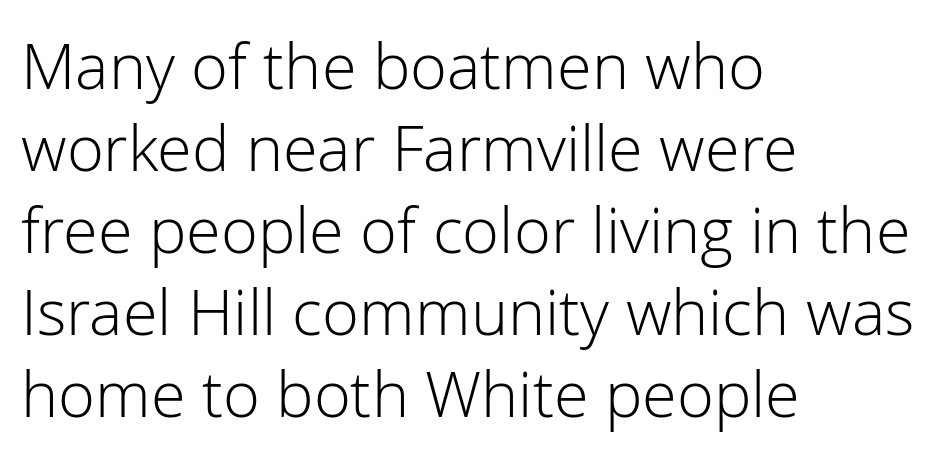
Inter-character spacing is left at the font's built-in metrics. Think of a printed novel: that variable character pitch is what you see here. Vertically, the passage feels balanced, rows spaced as you'd expect. The strokes are not fattened; the text isn't bold. Short and long lines alike share a common starting point at left.
